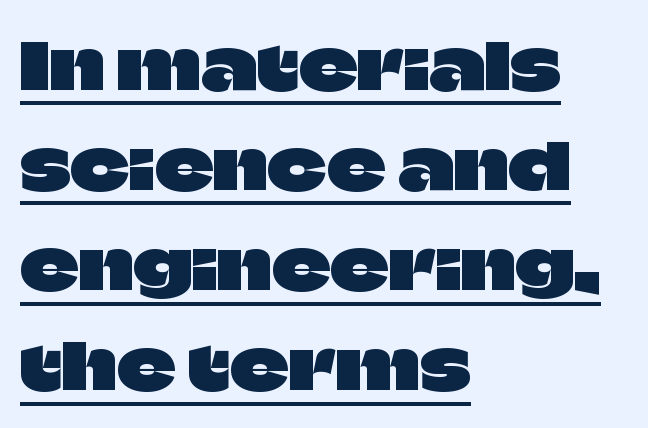
{"serif": "no", "italic": "no", "width": "normal", "stroke_contrast": "low", "x_height": "large", "monospaced": "no", "underline": "yes", "align": "left", "line_spacing": "normal", "line_spacing_ratio": 1.54, "letter_spacing": "normal", "letter_spacing_em": 0.0, "glyph_px": 65}
